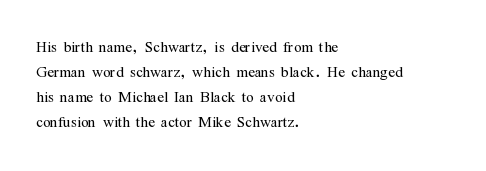
Q: Is the text bold? A: No.
Q: Is the text italic (slanted)? A: No, it is upright.
Q: Is the text underlined? A: No.
Q: How is the paragraph aligned? A: Left-aligned.
Q: Is the spacing between letters normal or unusually wide? A: Normal.
Q: Is the spacing between lines tight, normal or loose? A: Normal.
